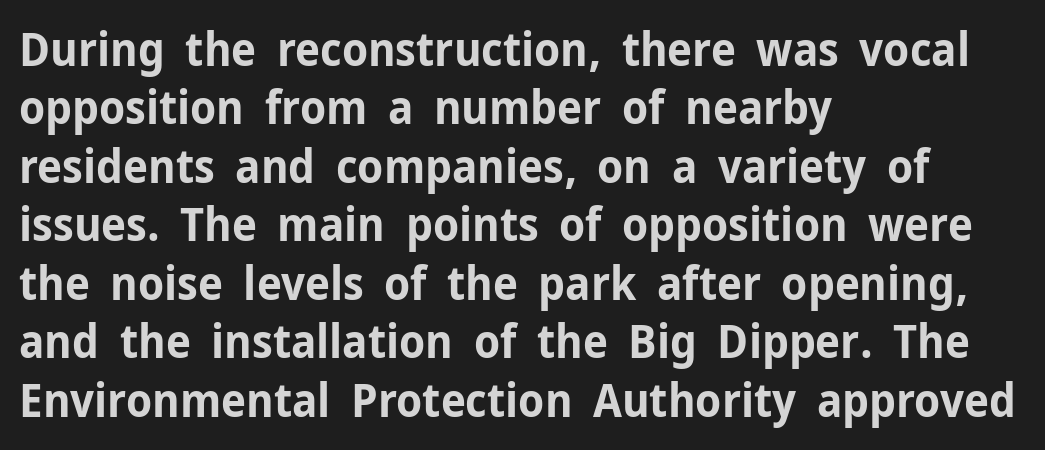
Q: Is the text bold? A: Yes.
Q: Is the text italic (slanted)? A: No, it is upright.
Q: Is the typeface a serif or a sans-serif typeface? A: Sans-serif.
Q: Is the text underlined? A: No.
Q: How is the paragraph aligned? A: Left-aligned.
Q: Is the spacing between letters normal or unusually wide? A: Normal.
Q: Is the spacing between lines tight, normal or loose? A: Normal.
Q: Width (condensed, normal, or wide)? A: Normal.
Q: Stroke contrast? A: Low.
Q: x-height? A: Medium.
Q: Monospaced? A: No.
